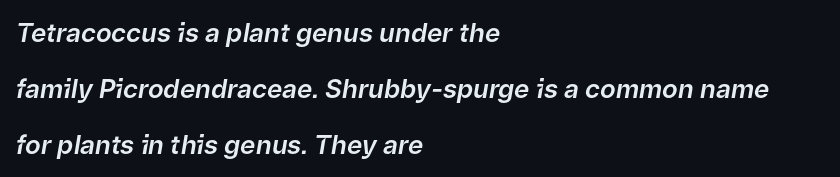
Observe the ordinary spacing: letters are neighbours, not strangers. Short and long lines alike share a common starting point at left. This rendering features lettering with no underline. Airy leading. Does the lettering tilt? It does — this is italic.
